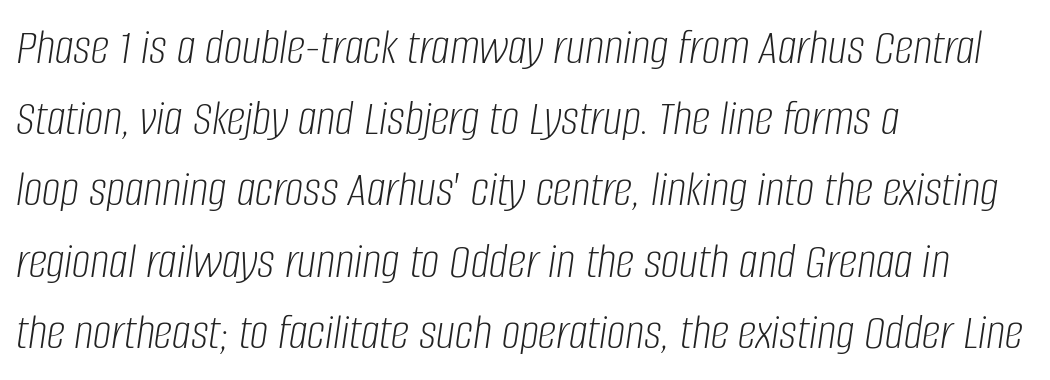
The passage shown is not bold in any degree. Just letters on the line, the space beneath them empty. The type is set solid horizontally, with unmodified tracking. Character widths vary here, with narrow letters taking less room than wide ones. Each new line begins a customary step beneath the previous one.
